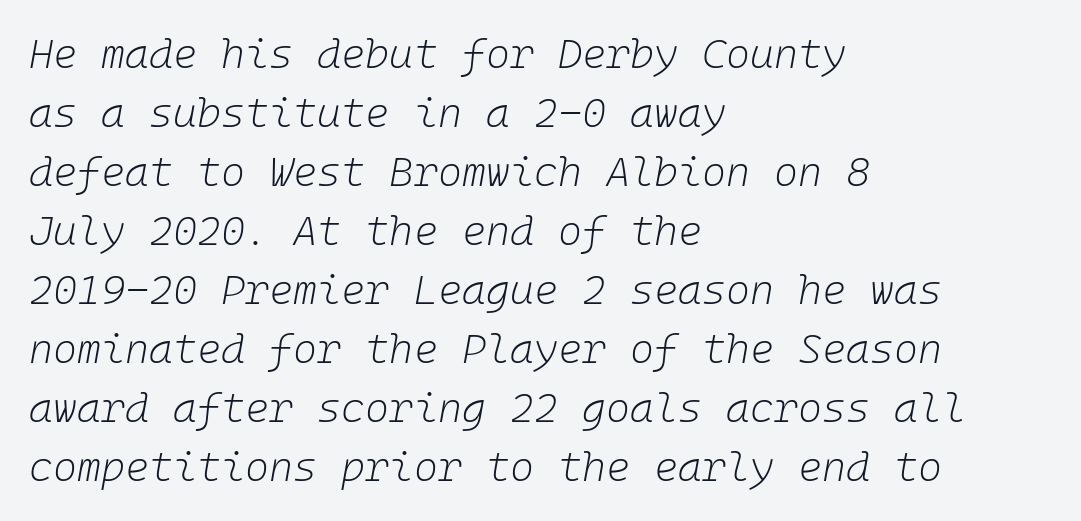
{"italic": "yes", "lean": "right", "slant_degrees": 10, "bold": "no", "weight": "light", "width": "normal", "stroke_contrast": "low", "x_height": "medium", "underline": "no", "align": "left", "line_spacing": "normal", "line_spacing_ratio": 1.44, "letter_spacing": "normal", "letter_spacing_em": 0.0, "glyph_px": 41}
